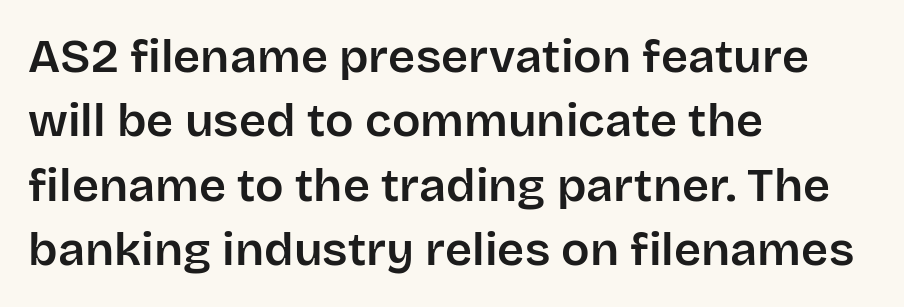
The image shows 47 px sans-serif type, upright; set left-aligned, normal line spacing (1.37x), normal letter spacing, not underlined; low stroke contrast and a large x-height.
